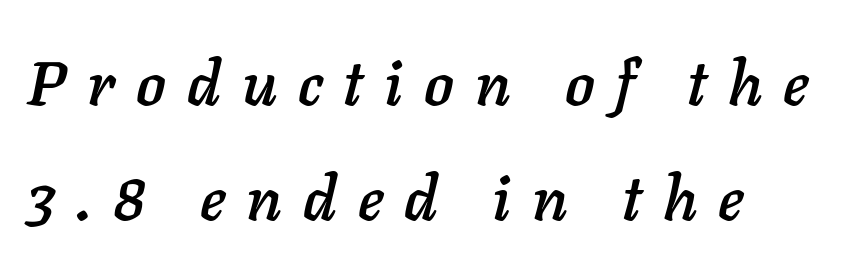
Q: Is the text italic (slanted)? A: Yes, it leans right by about 11 degrees.
Q: Is the text underlined? A: No.
Q: How is the paragraph aligned? A: Left-aligned.
Q: Is the spacing between letters normal or unusually wide? A: Unusually wide.
Q: Width (condensed, normal, or wide)? A: Normal.
Q: Stroke contrast? A: Low.
Q: x-height? A: Medium.
Q: Monospaced? A: No.
